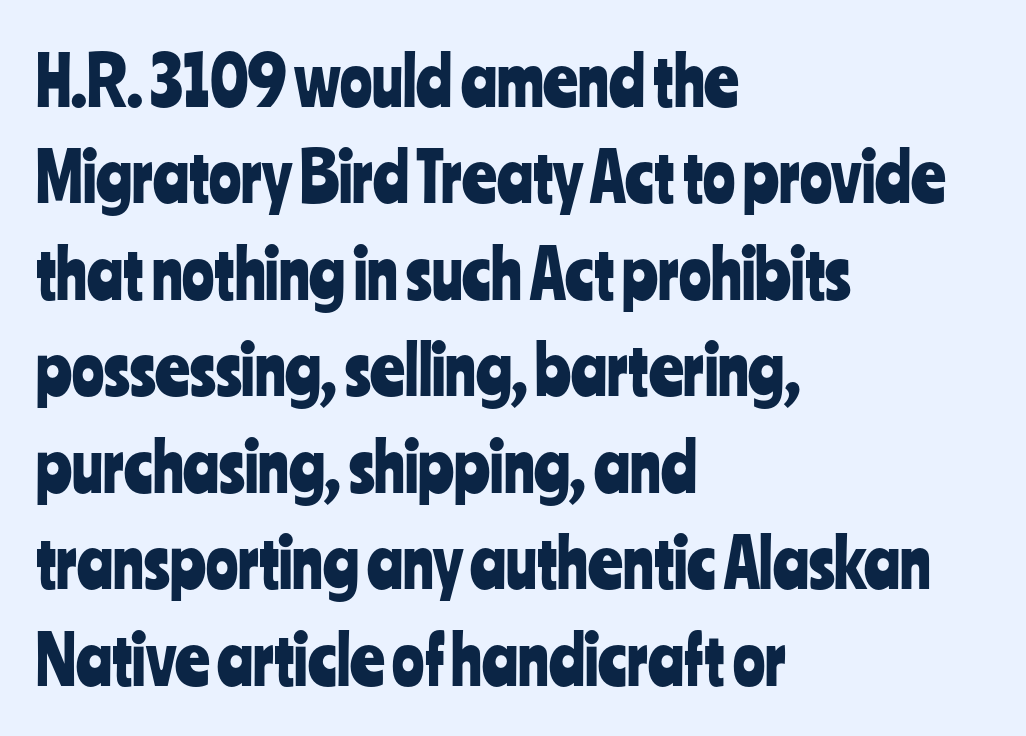
Q: Is the text italic (slanted)? A: No, it is upright.
Q: Is the typeface a serif or a sans-serif typeface? A: Sans-serif.
Q: Is the text underlined? A: No.
Q: How is the paragraph aligned? A: Left-aligned.
Q: Is the spacing between letters normal or unusually wide? A: Normal.
Q: Is the spacing between lines tight, normal or loose? A: Normal.
Q: Width (condensed, normal, or wide)? A: Condensed.
Q: Stroke contrast? A: Low.
Q: x-height? A: Medium.
Q: Monospaced? A: No.
